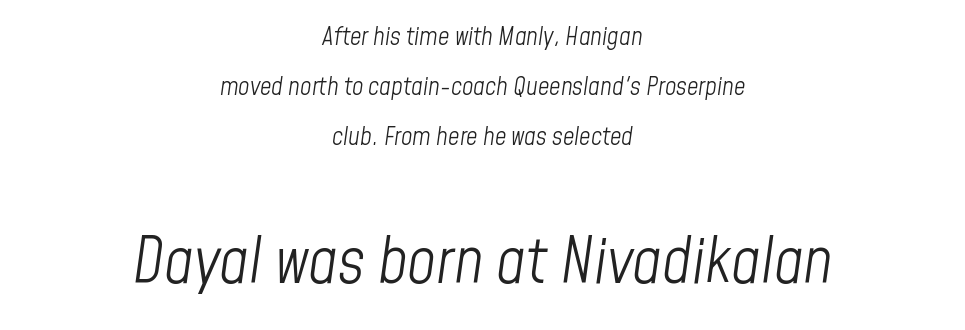
Q: Is the text bold? A: No.
Q: Is the text italic (slanted)? A: Yes, it leans right by about 8 degrees.
Q: Is the text underlined? A: No.
Q: How is the paragraph aligned? A: Centered.
Q: Is the spacing between letters normal or unusually wide? A: Normal.
Q: Is the spacing between lines tight, normal or loose? A: Loose.
Q: Which block of text is set in a larger size, the first (top) or the second (bottom)? A: The second (bottom) one.
Q: Width (condensed, normal, or wide)? A: Condensed.
Q: Stroke contrast? A: Low.
Q: x-height? A: Medium.
Q: Monospaced? A: No.
